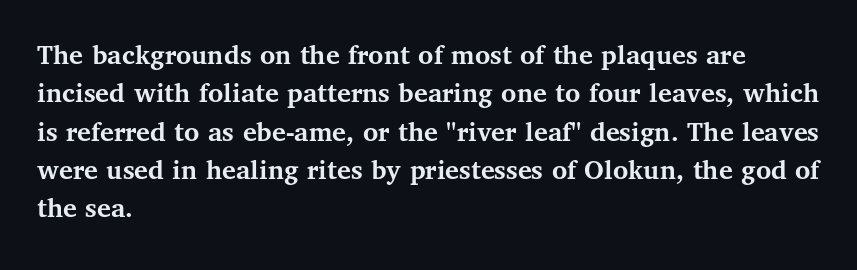
{"serif": "yes", "italic": "no", "bold": "yes", "weight": "semibold", "width": "normal", "stroke_contrast": "medium", "x_height": "medium", "monospaced": "no", "underline": "no", "align": "left", "line_spacing": "normal", "line_spacing_ratio": 1.32, "letter_spacing": "normal", "letter_spacing_em": 0.0, "glyph_px": 29}
